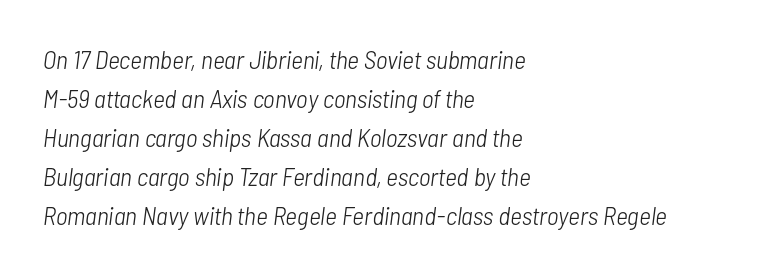
This block has exactly the height ordinary leading produces. Reading down the block, your eye returns to a fixed left position each line. Tall strokes in this sample are angled rather than plumb. No chunkiness to these letters — they're not bold. Between one letter and the next there's only the usual sliver of space.
